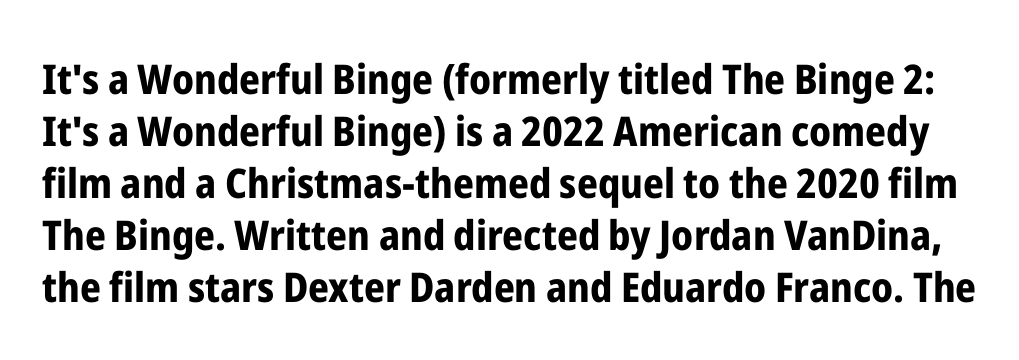
The area under the type is left untouched. Each letter keeps its own natural width here, so spacing adapts to shape. Unlike a traditional serif, this face leaves its strokes unadorned. This sample uses plain, unmodified letter spacing.
